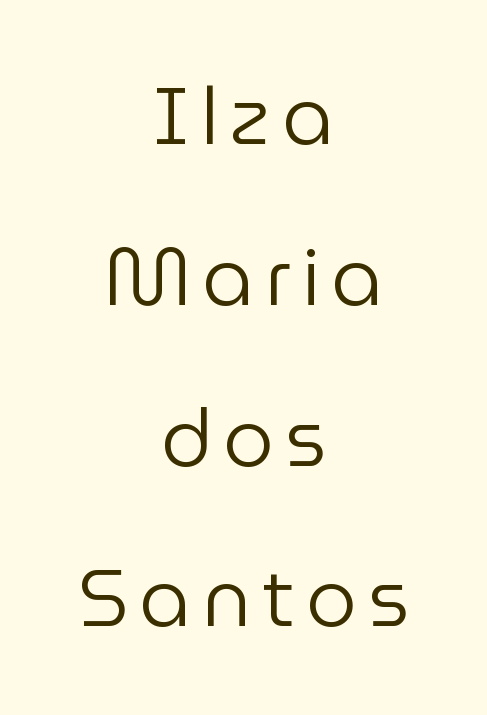
This rendering employs a face without finishing strokes, i.e., a sans-serif. The specimen omits any rule beneath the text block's lines. The strokes are not fattened; the text isn't bold. The rendering uses a large line-height, opening up the rows. Tall strokes in this sample are plumb rather than angled.
